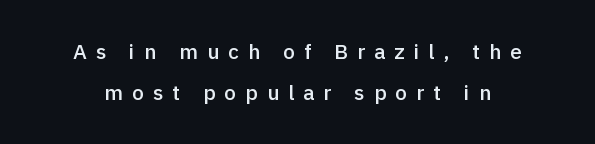
It's the straight-up-and-down kind of type. Nobody drew a line under any word here. The horizontal fit of the characters is loose and conspicuously gappy. Does the weight exceed regular? Yes, but only to semibold.
